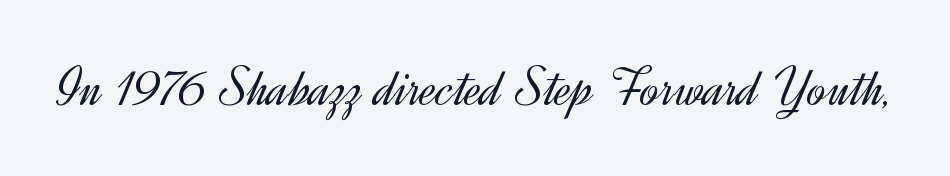
Q: Is the text bold? A: No.
Q: Is the text italic (slanted)? A: Yes.
Q: Is the typeface a serif or a sans-serif typeface? A: Sans-serif.
Q: Is the text underlined? A: No.
Q: Is the spacing between letters normal or unusually wide? A: Normal.
Q: Width (condensed, normal, or wide)? A: Normal.
Q: x-height? A: Small.
Q: Monospaced? A: No.
